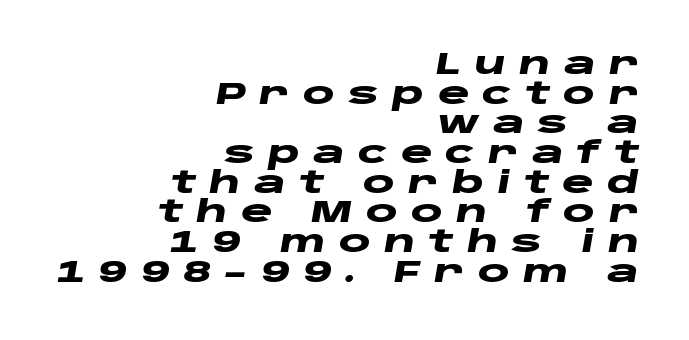
The image shows 30 px heavy, wide type, italic (leaning right); set right-aligned, tight line spacing (0.99x), unusually wide letter spacing (+0.44 em), not underlined; low stroke contrast and a large x-height.
